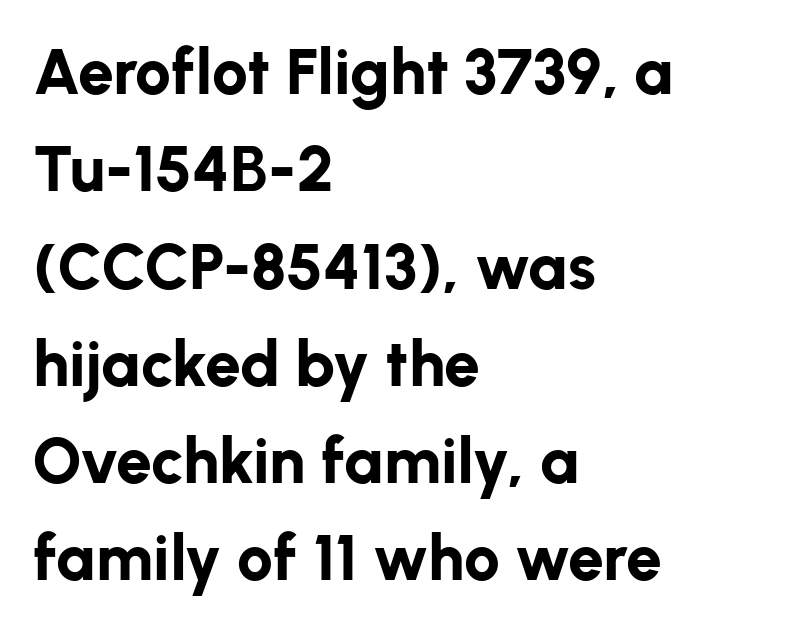
{"serif": "no", "italic": "no", "bold": "yes", "weight": "bold", "width": "normal", "stroke_contrast": "low", "x_height": "medium", "monospaced": "no", "underline": "no", "align": "left", "line_spacing": "normal", "line_spacing_ratio": 1.52, "letter_spacing": "normal", "letter_spacing_em": 0.0, "glyph_px": 64}
